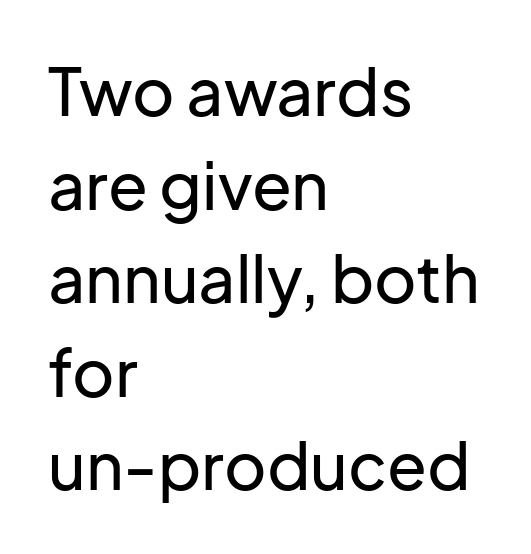
This sample has the flowing, uneven cadence of proportional lettering. Does the copy run flush right? No — it runs flush left. The zone under the glyphs is completely vacant. Every character sits straight up, as roman type does.
